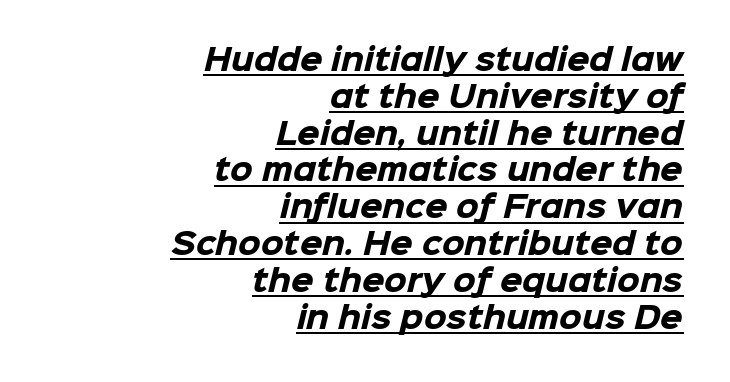
Q: Is the text bold? A: Yes.
Q: Is the typeface a serif or a sans-serif typeface? A: Sans-serif.
Q: Is the text underlined? A: Yes.
Q: How is the paragraph aligned? A: Right-aligned.
Q: Is the spacing between letters normal or unusually wide? A: Normal.
Q: Is the spacing between lines tight, normal or loose? A: Normal.
Q: Width (condensed, normal, or wide)? A: Normal.
Q: Stroke contrast? A: Low.
Q: x-height? A: Medium.
Q: Monospaced? A: No.
